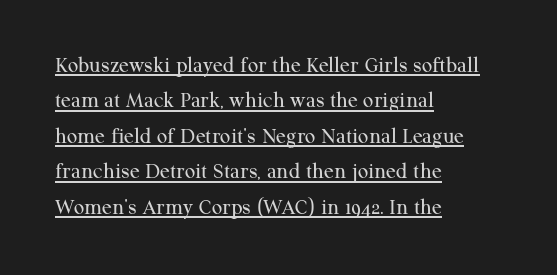
Line beginnings align vertically; line endings do not. What's the leading like? Ordinary, nothing unusual. No letter is thick-stroked: the sample isn't bold. Quick note: not italic, upright. You can see a thin bar hugging the bottom of the glyphs. Compared with typical body copy, the letter spacing here is the same.
